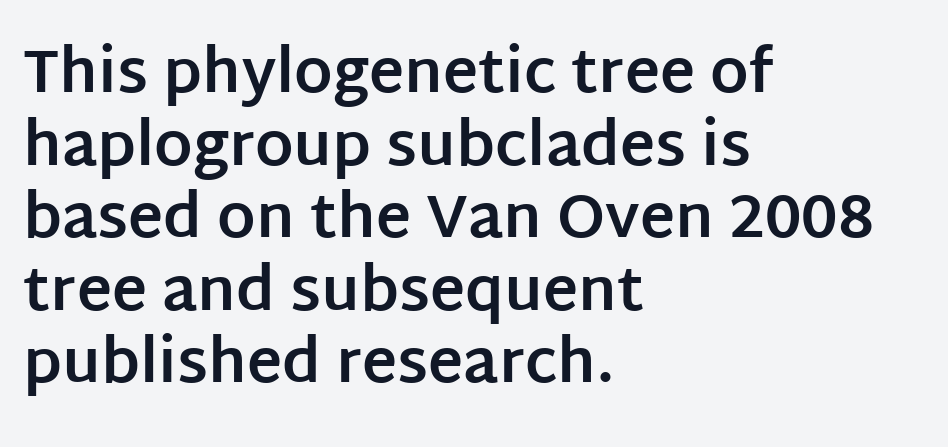
The image shows 60 px bold sans-serif type, upright; set left-aligned, line spacing 1.21x, normal letter spacing, not underlined; low stroke contrast and a large x-height.
